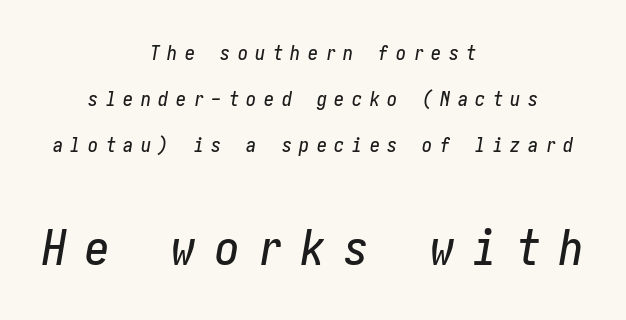
The image shows 49 px condensed type, italic (leaning right); set centered, loose line spacing (2.3x), unusually wide letter spacing (+0.38 em), not underlined; the second (bottom) block is 2.45x larger; low stroke contrast and a medium x-height.
